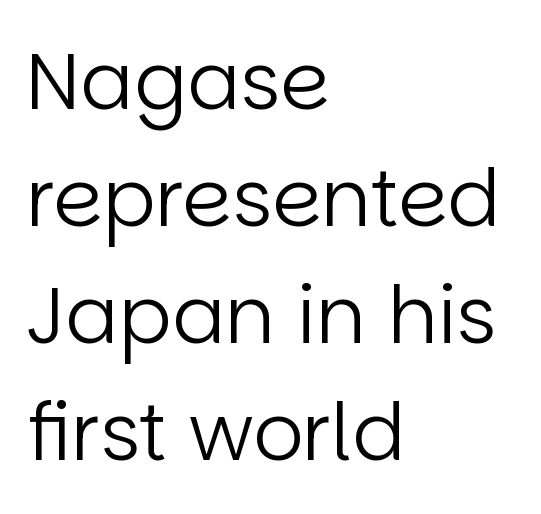
Q: Is the text bold? A: No.
Q: Is the text italic (slanted)? A: No, it is upright.
Q: Is the typeface a serif or a sans-serif typeface? A: Sans-serif.
Q: Is the text underlined? A: No.
Q: How is the paragraph aligned? A: Left-aligned.
Q: Is the spacing between letters normal or unusually wide? A: Normal.
Q: Is the spacing between lines tight, normal or loose? A: Normal.
Q: Width (condensed, normal, or wide)? A: Normal.
Q: Stroke contrast? A: Low.
Q: x-height? A: Large.
Q: Monospaced? A: No.
